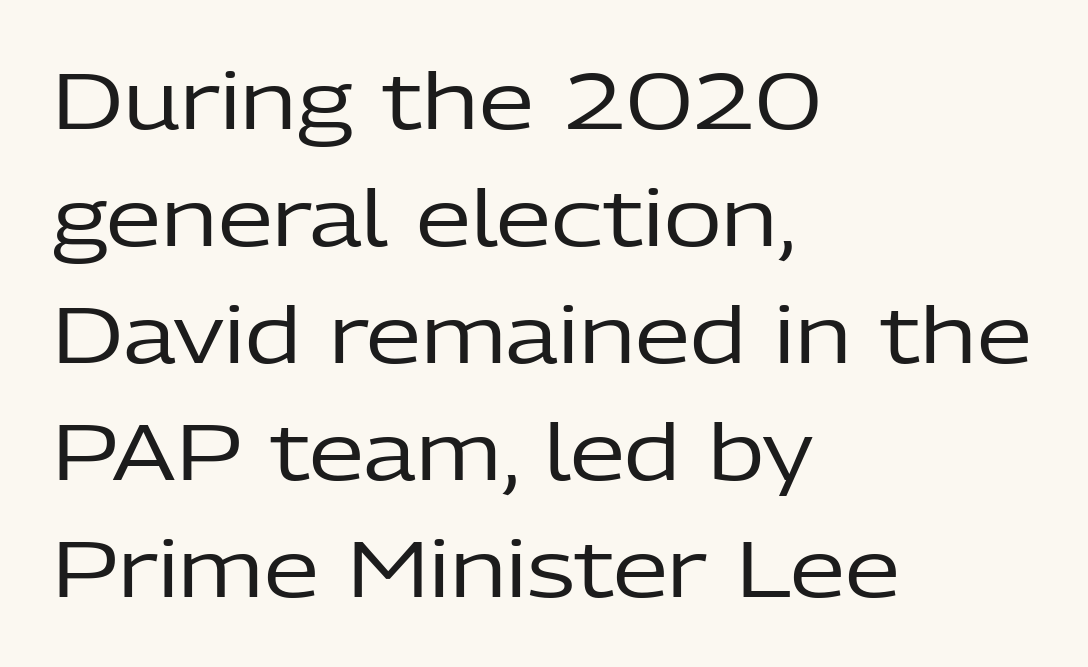
Q: Is the text bold? A: No.
Q: Is the text italic (slanted)? A: No, it is upright.
Q: Is the typeface a serif or a sans-serif typeface? A: Sans-serif.
Q: Is the text underlined? A: No.
Q: How is the paragraph aligned? A: Left-aligned.
Q: Is the spacing between letters normal or unusually wide? A: Normal.
Q: Is the spacing between lines tight, normal or loose? A: Normal.
Q: Width (condensed, normal, or wide)? A: Normal.
Q: Stroke contrast? A: Low.
Q: x-height? A: Medium.
Q: Monospaced? A: No.
